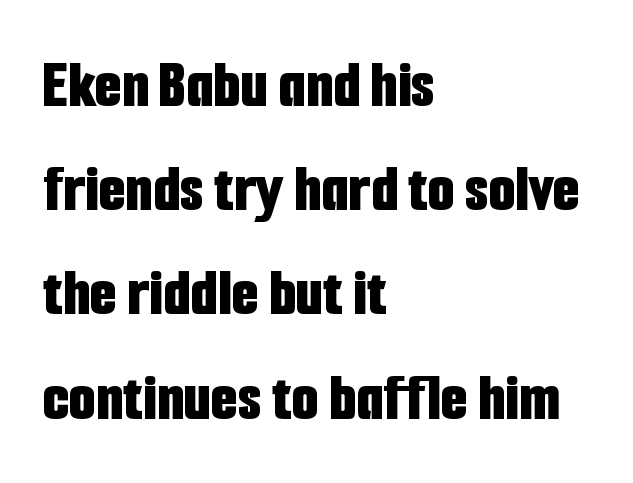
The image shows 69 px bold, condensed sans-serif type, upright; set left-aligned, normal line spacing (1.51x), normal letter spacing, not underlined; low stroke contrast and a medium x-height.
